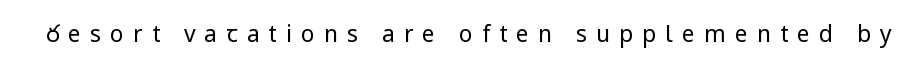
The font sits on the lighter half of the weight spectrum, regular included. Lines of text with bare space underneath. Do the letters lean? They stand straight. Display-style spreading of the glyphs; the letterfit is very open.
